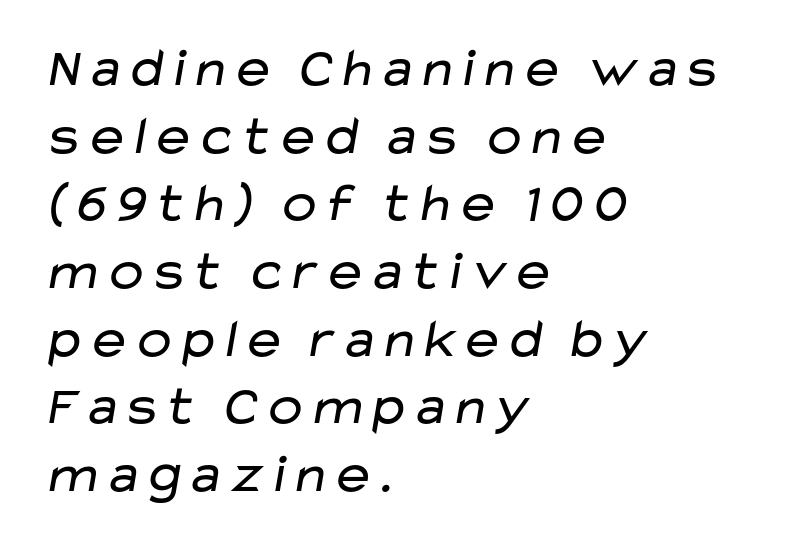
The image shows 55 px regular-weight, wide sans-serif type; set left-aligned, line spacing 1.23x, normal letter spacing, not underlined; low stroke contrast and a medium x-height.
